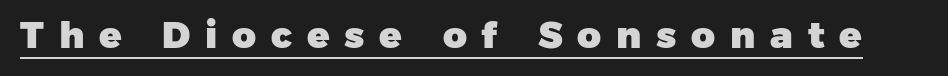
{"serif": "no", "bold": "yes", "weight": "heavy", "width": "normal", "stroke_contrast": "low", "x_height": "medium", "monospaced": "no", "underline": "yes", "letter_spacing": "wide", "letter_spacing_em": 0.4, "glyph_px": 37}
